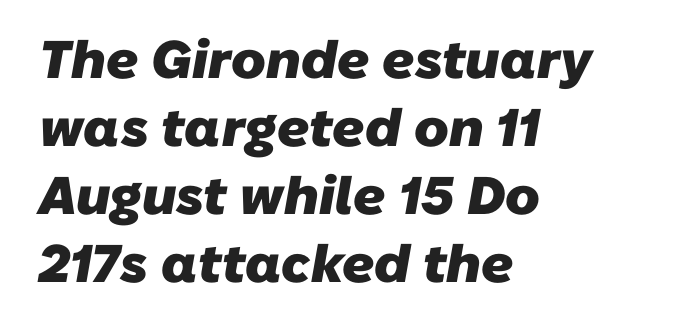
Regarding serifs, this sample does without them. Words float on clear page, feet unadorned. This sample is left-justified, so line endings fall wherever the words run out. Glyph-to-glyph distance matches everyday printed text. What weight is shown? A full bold with thick strokes. Regarding leading, the lines here are spaced in the standard way.
